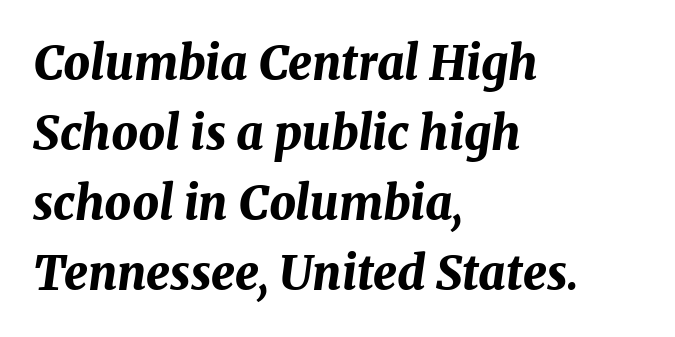
The image shows 47 px bold type, italic (leaning right); set left-aligned, normal line spacing (1.49x), normal letter spacing, not underlined; medium stroke contrast and a medium x-height.
